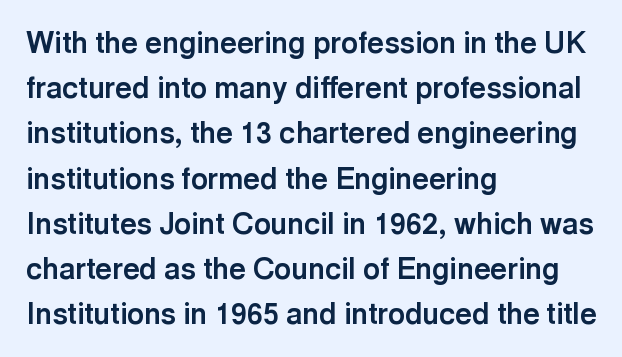
{"serif": "no", "italic": "no", "bold": "yes", "weight": "bold", "width": "normal", "x_height": "medium", "monospaced": "no", "underline": "no", "align": "left", "line_spacing": "normal", "line_spacing_ratio": 1.56, "letter_spacing": "normal", "letter_spacing_em": 0.0, "glyph_px": 29}
